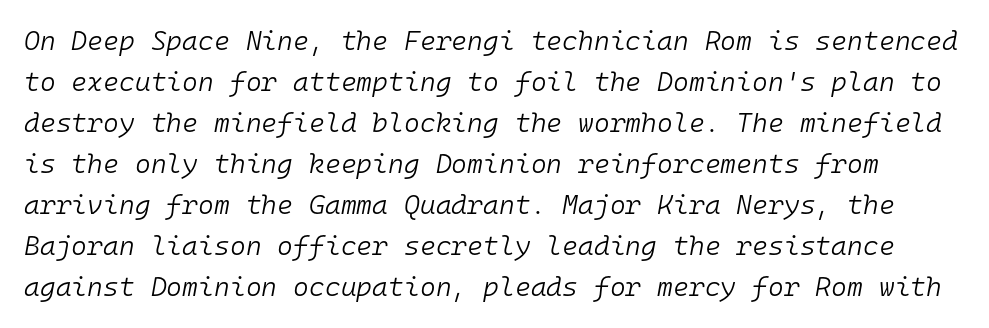
Q: Is the text bold? A: No.
Q: Is the text italic (slanted)? A: Yes, it leans right by about 10 degrees.
Q: Is the text underlined? A: No.
Q: Is the spacing between letters normal or unusually wide? A: Normal.
Q: Is the spacing between lines tight, normal or loose? A: Normal.
